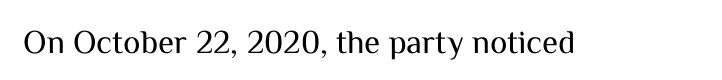
The face used here is proportionally spaced, like ordinary book or web type. Each letter's strokes conclude bluntly, with no projecting serifs. Heaviness? Minimal to ordinary, like unemphasized prose. The type is set solid horizontally, with unmodified tracking.
